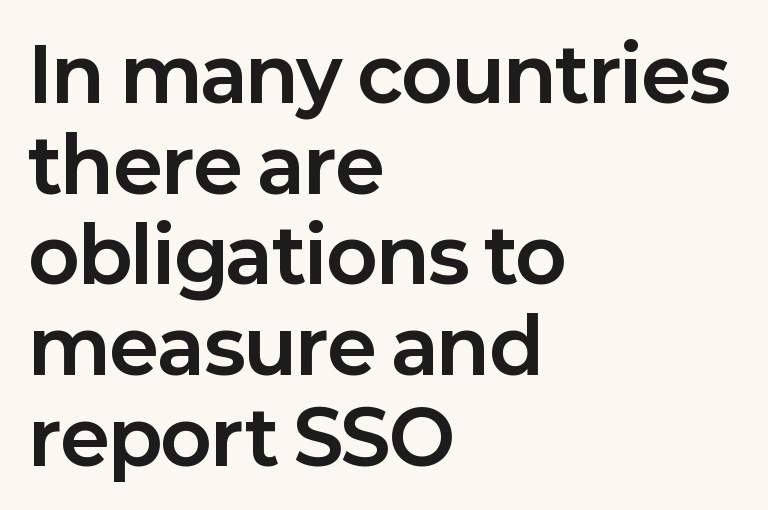
The image shows 75 px bold sans-serif type, upright; set left-aligned, line spacing 1.21x, normal letter spacing, not underlined; low stroke contrast and a medium x-height.
